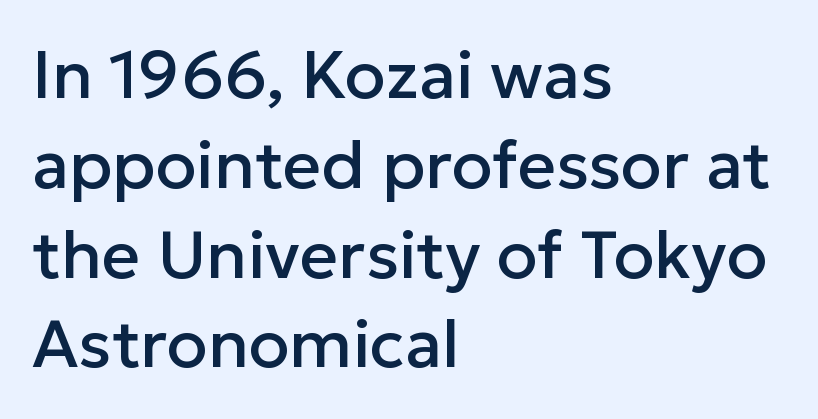
{"serif": "no", "italic": "no", "width": "normal", "stroke_contrast": "low", "x_height": "medium", "monospaced": "no", "underline": "no", "align": "left", "line_spacing": "normal", "line_spacing_ratio": 1.34, "letter_spacing": "normal", "letter_spacing_em": 0.0, "glyph_px": 67}
